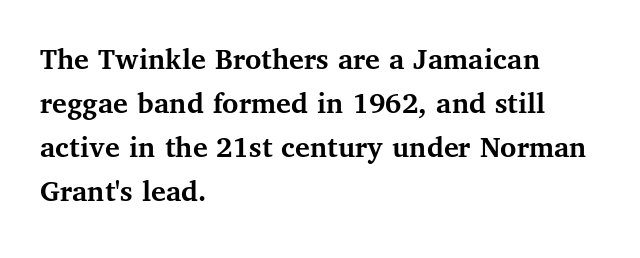
The image shows 31 px semibold serif type, upright; set left-aligned, normal line spacing (1.42x), normal letter spacing, not underlined; medium stroke contrast and a medium x-height.
